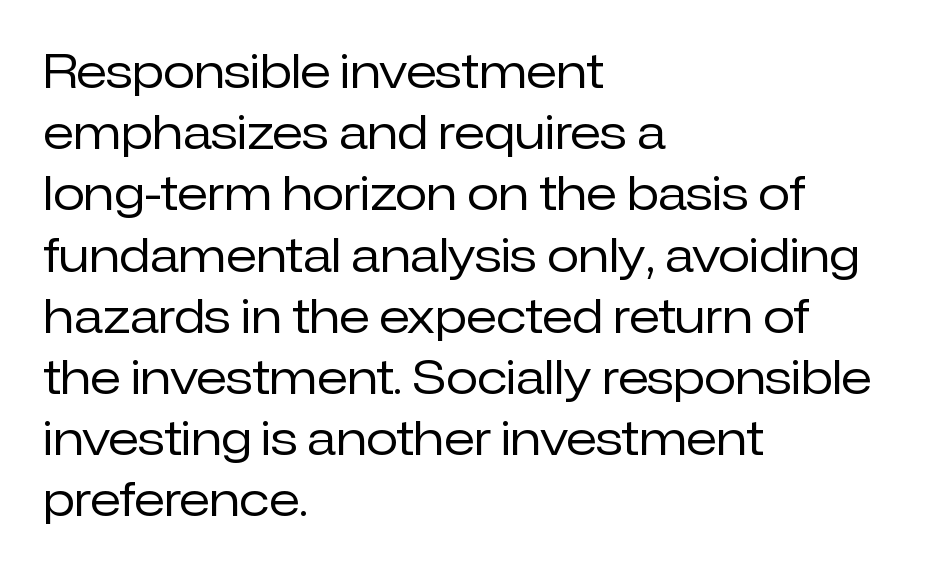
It's the straight-up-and-down kind of type. The glyphs are unaccompanied by any horizontal stroke below them. Inter-character spacing is left at the font's built-in metrics. Horizontally, the lines are justified to the leading edge only.
